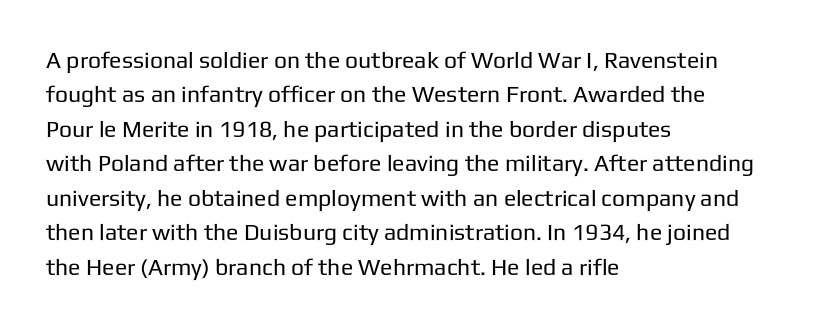
{"italic": "no", "bold": "no", "underline": "no", "align": "left", "line_spacing": "normal", "line_spacing_ratio": 1.5, "letter_spacing": "normal", "letter_spacing_em": 0.0, "glyph_px": 23}
